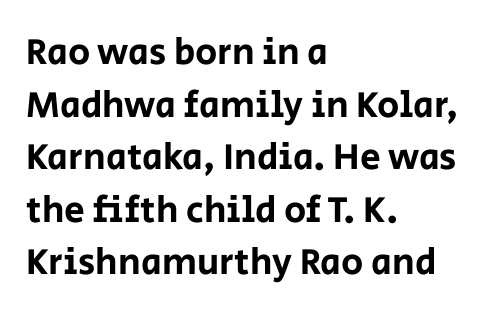
{"serif": "no", "italic": "no", "width": "normal", "stroke_contrast": "low", "x_height": "large", "monospaced": "no", "underline": "no", "align": "left", "line_spacing": "normal", "line_spacing_ratio": 1.42, "letter_spacing": "normal", "letter_spacing_em": 0.0, "glyph_px": 37}
